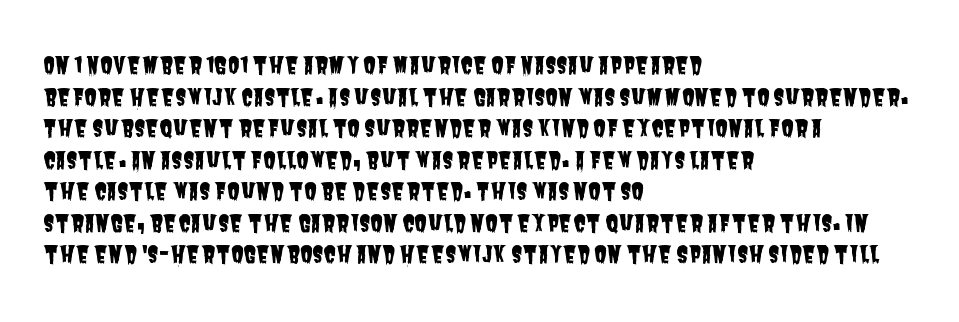
The image shows 23 px text type; set left-aligned, normal line spacing (1.37x), normal letter spacing, not underlined.
